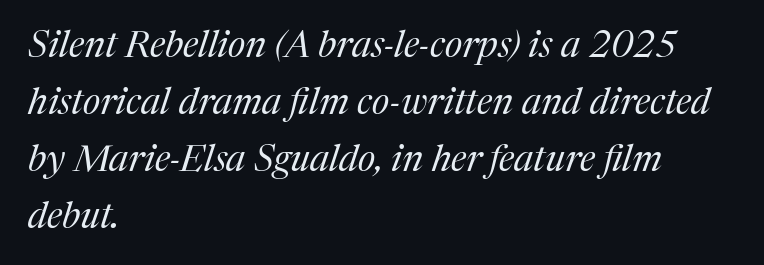
Q: Is the text bold? A: No.
Q: Is the text italic (slanted)? A: Yes, it leans right by about 17 degrees.
Q: Is the typeface a serif or a sans-serif typeface? A: Serif.
Q: Is the text underlined? A: No.
Q: How is the paragraph aligned? A: Left-aligned.
Q: Is the spacing between letters normal or unusually wide? A: Normal.
Q: Is the spacing between lines tight, normal or loose? A: Normal.
Q: Width (condensed, normal, or wide)? A: Normal.
Q: Stroke contrast? A: Medium.
Q: x-height? A: Medium.
Q: Monospaced? A: No.
